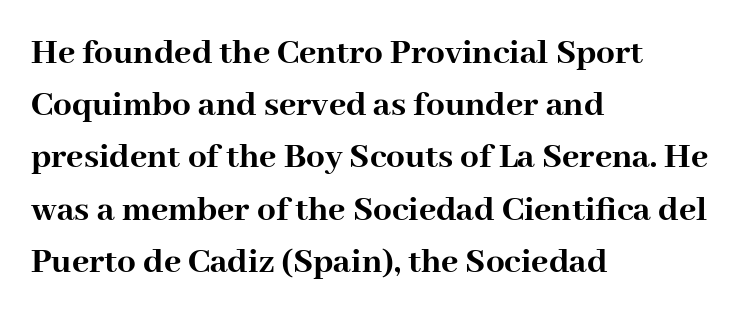
The image shows 37 px semibold serif type, upright; set left-aligned, normal line spacing (1.41x), normal letter spacing, not underlined; high stroke contrast and a medium x-height.
